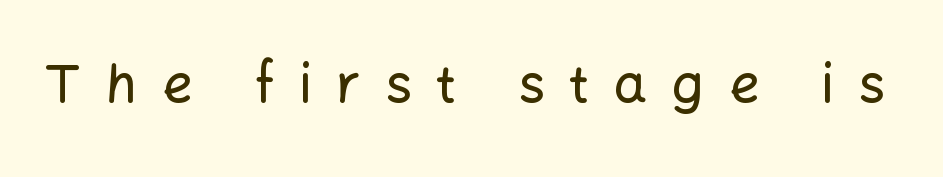
Q: Is the text italic (slanted)? A: No, it is upright.
Q: Is the typeface a serif or a sans-serif typeface? A: Sans-serif.
Q: Is the text underlined? A: No.
Q: Is the spacing between letters normal or unusually wide? A: Unusually wide.
Q: Width (condensed, normal, or wide)? A: Normal.
Q: Stroke contrast? A: Low.
Q: x-height? A: Medium.
Q: Monospaced? A: No.
